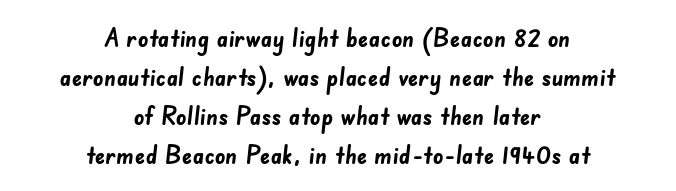
The image shows 26 px bold type; set centered, normal line spacing (1.5x), normal letter spacing, not underlined.
